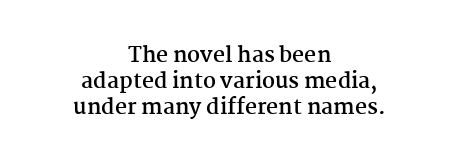
Q: Is the text bold? A: Yes.
Q: Is the text italic (slanted)? A: No, it is upright.
Q: Is the text underlined? A: No.
Q: How is the paragraph aligned? A: Centered.
Q: Is the spacing between letters normal or unusually wide? A: Normal.
Q: Is the spacing between lines tight, normal or loose? A: Normal.
